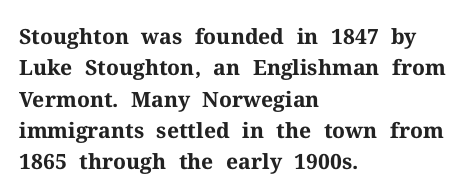
Q: Is the text bold? A: Yes.
Q: Is the text italic (slanted)? A: No, it is upright.
Q: Is the text underlined? A: No.
Q: How is the paragraph aligned? A: Left-aligned.
Q: Is the spacing between letters normal or unusually wide? A: Normal.
Q: Is the spacing between lines tight, normal or loose? A: Normal.
